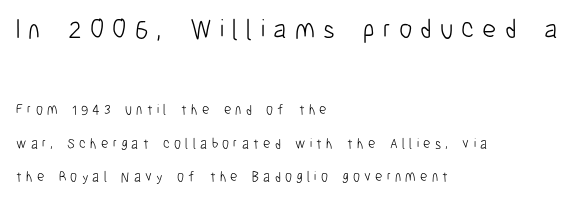
The image shows 27 px text type, upright; set left-aligned, loose line spacing (2.39x), unusually wide letter spacing (+0.3 em), not underlined; the first (top) block is 1.93x larger.
